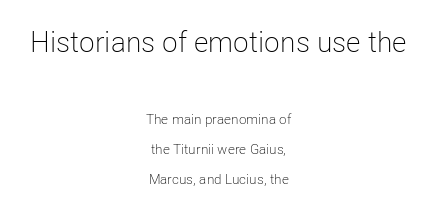
Q: Is the text bold? A: No.
Q: Is the text italic (slanted)? A: No, it is upright.
Q: Is the typeface a serif or a sans-serif typeface? A: Sans-serif.
Q: Is the text underlined? A: No.
Q: How is the paragraph aligned? A: Centered.
Q: Is the spacing between letters normal or unusually wide? A: Normal.
Q: Is the spacing between lines tight, normal or loose? A: Loose.
Q: Which block of text is set in a larger size, the first (top) or the second (bottom)? A: The first (top) one.
Q: Width (condensed, normal, or wide)? A: Condensed.
Q: Stroke contrast? A: Low.
Q: x-height? A: Medium.
Q: Monospaced? A: No.
